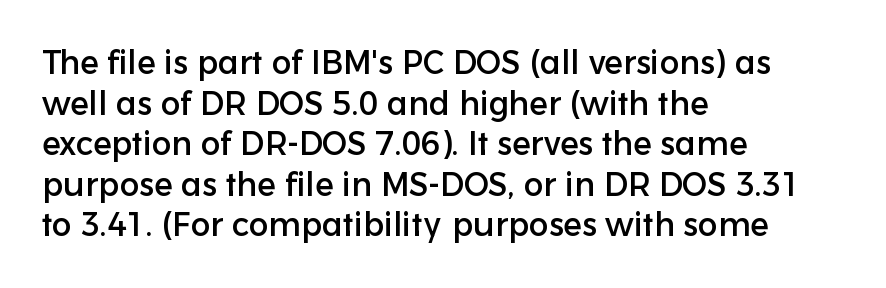
The image shows 33 px sans-serif type, upright; set left-aligned, line spacing 1.23x, normal letter spacing, not underlined; low stroke contrast and a medium x-height.
